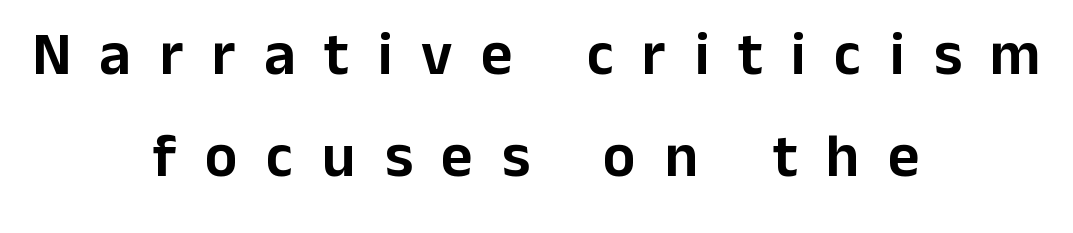
{"serif": "no", "italic": "no", "width": "normal", "stroke_contrast": "low", "x_height": "medium", "monospaced": "no", "underline": "no", "align": "center", "line_spacing": "normal", "line_spacing_ratio": 1.68, "letter_spacing": "wide", "letter_spacing_em": 0.47, "glyph_px": 61}
